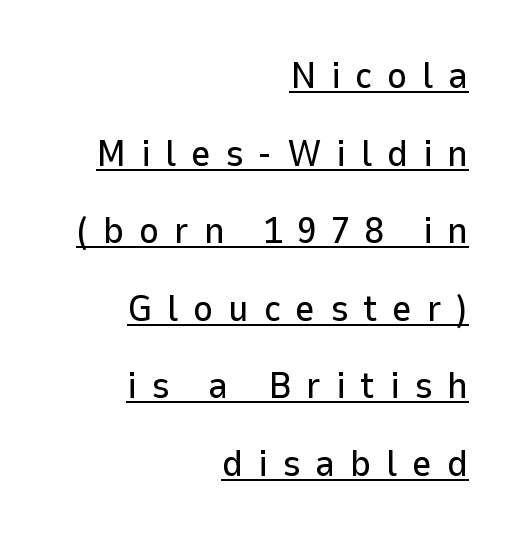
{"serif": "no", "italic": "no", "width": "normal", "stroke_contrast": "low", "x_height": "medium", "monospaced": "no", "underline": "yes", "align": "right", "line_spacing": "loose", "line_spacing_ratio": 2.04, "letter_spacing": "wide", "letter_spacing_em": 0.39, "glyph_px": 38}
